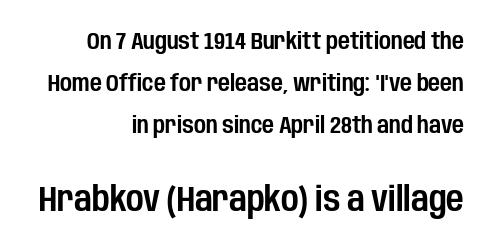
This rendering employs a face without finishing strokes, i.e., a sans-serif. The type is set solid horizontally, with unmodified tracking. Plain, unruled lines of type. Is this a fixed-width face? No — the glyphs have proportional, varying widths. The paragraph shown leans on its right margin. Block two is the big one; block one sits smaller above it.
